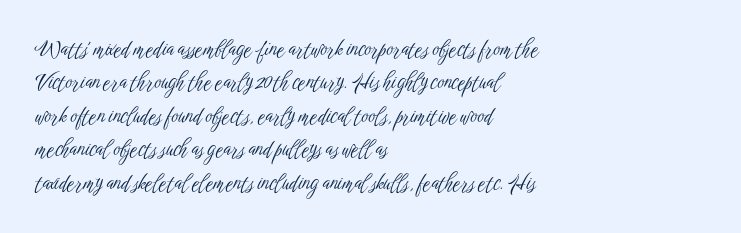
Q: Is the text bold? A: No.
Q: Is the text italic (slanted)? A: Yes.
Q: Is the text underlined? A: No.
Q: How is the paragraph aligned? A: Left-aligned.
Q: Is the spacing between letters normal or unusually wide? A: Normal.
Q: Is the spacing between lines tight, normal or loose? A: Normal.
